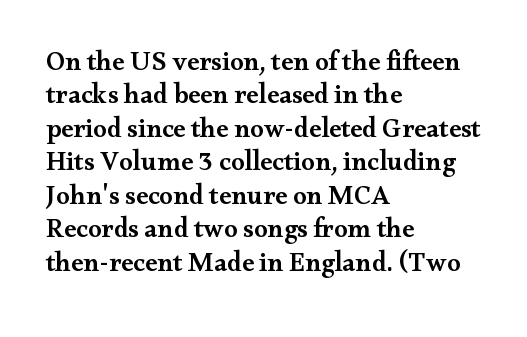
Moderately thickened strokes mark this as semibold type. A clean baseline with only descenders dipping below it. Line starts are locked; line ends wander. Honestly, the letter spacing is just normal — you wouldn't notice it. Italic? Not at all — the glyphs are vertical.
